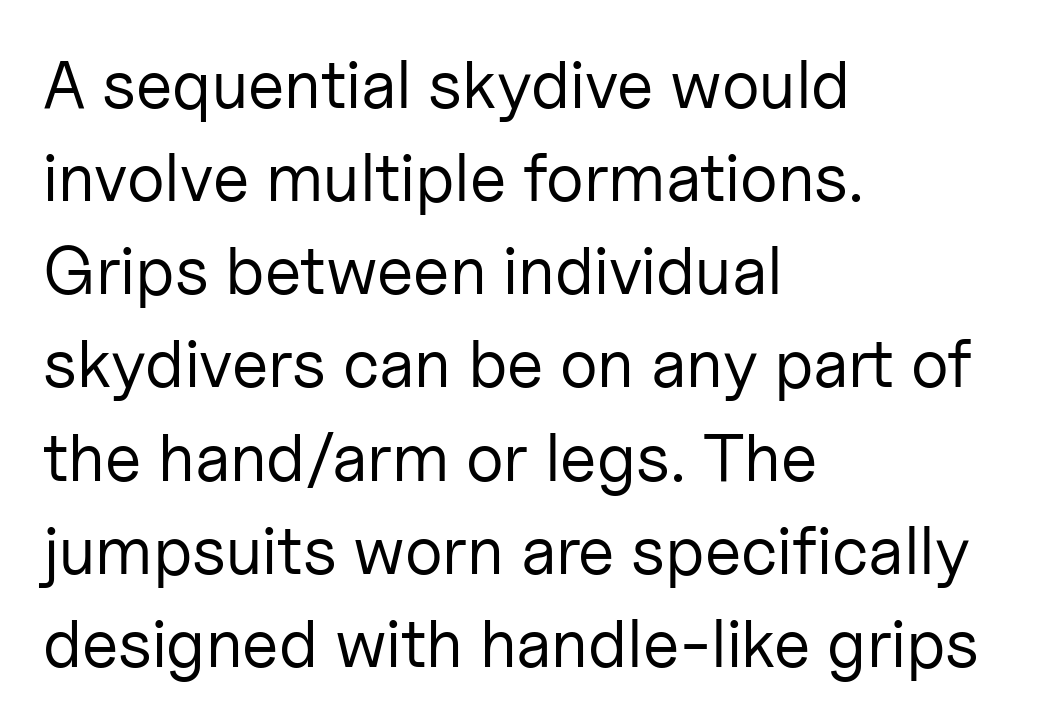
Q: Is the text bold? A: No.
Q: Is the text italic (slanted)? A: No, it is upright.
Q: Is the typeface a serif or a sans-serif typeface? A: Sans-serif.
Q: Is the text underlined? A: No.
Q: How is the paragraph aligned? A: Left-aligned.
Q: Is the spacing between letters normal or unusually wide? A: Normal.
Q: Is the spacing between lines tight, normal or loose? A: Normal.
Q: Width (condensed, normal, or wide)? A: Normal.
Q: Stroke contrast? A: Low.
Q: x-height? A: Medium.
Q: Monospaced? A: No.
